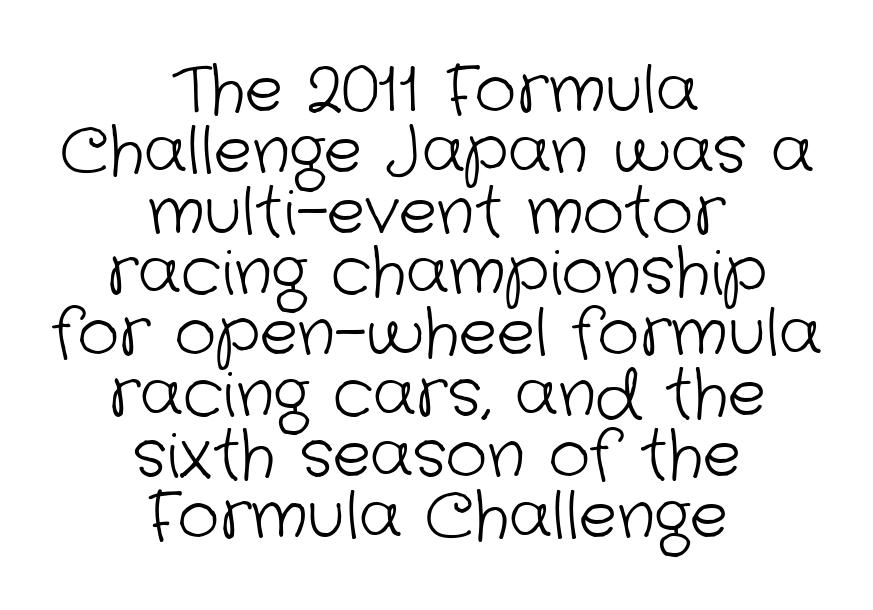
{"serif": "no", "bold": "no", "weight": "light", "width": "normal", "stroke_contrast": "low", "x_height": "medium", "monospaced": "no", "underline": "no", "align": "center", "line_spacing": "tight", "line_spacing_ratio": 0.95, "letter_spacing": "normal", "letter_spacing_em": 0.0, "glyph_px": 64}
